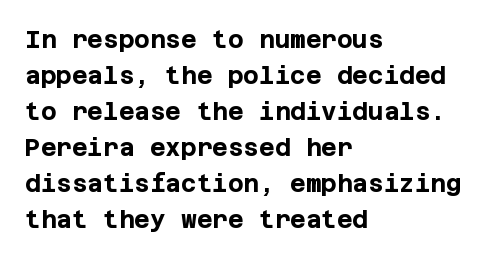
{"italic": "no", "bold": "yes", "underline": "no", "align": "left", "line_spacing": "normal", "line_spacing_ratio": 1.5, "letter_spacing": "normal", "letter_spacing_em": 0.0, "glyph_px": 24}
